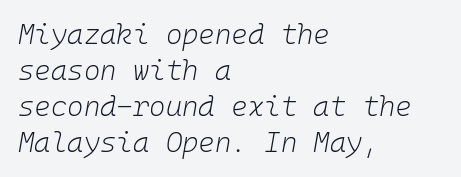
Q: Is the text bold? A: No.
Q: Is the text italic (slanted)? A: Yes, it leans right by about 10 degrees.
Q: Is the text underlined? A: No.
Q: How is the paragraph aligned? A: Left-aligned.
Q: Is the spacing between letters normal or unusually wide? A: Normal.
Q: Is the spacing between lines tight, normal or loose? A: Normal.
Q: Width (condensed, normal, or wide)? A: Normal.
Q: Stroke contrast? A: Low.
Q: x-height? A: Medium.
Q: Monospaced? A: Yes.
